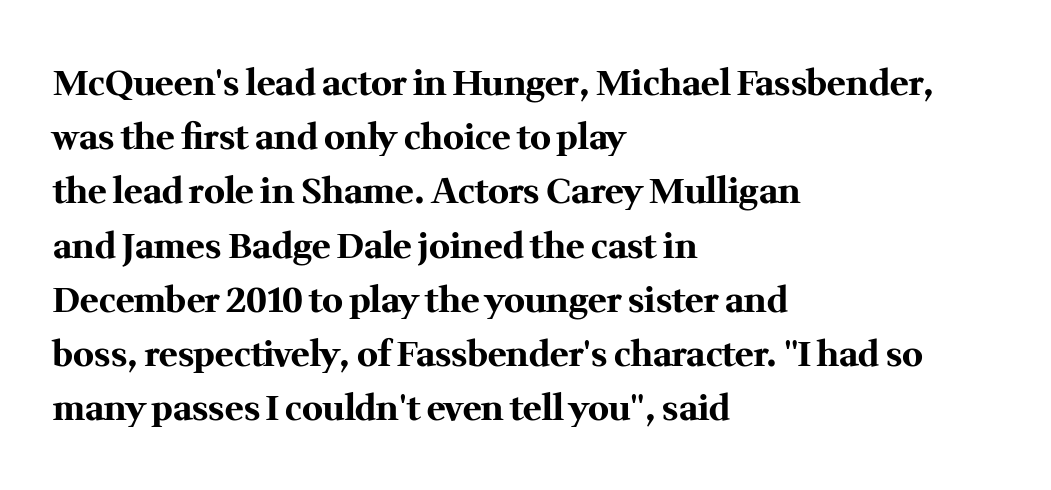
The image shows 35 px bold serif type, upright; set left-aligned, normal line spacing (1.55x), normal letter spacing, not underlined; medium stroke contrast and a medium x-height.
